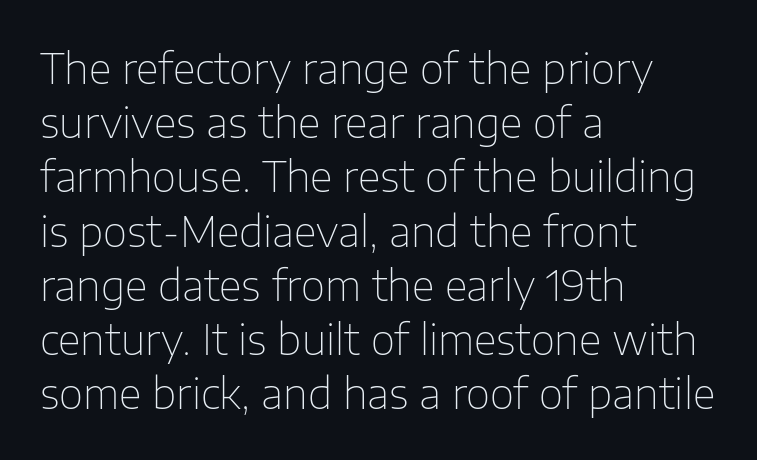
The image shows 42 px thin sans-serif type, upright; set left-aligned, normal line spacing (1.29x), normal letter spacing, not underlined; low stroke contrast and a medium x-height.
